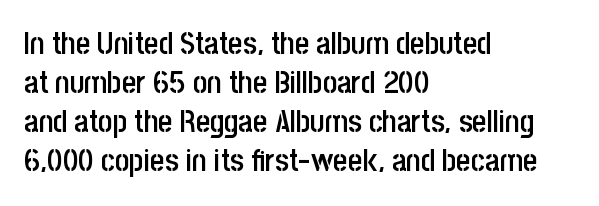
Look at the bottom of the vertical strokes: they stop flat, with no serifs. These lines keep a tight, regular rhythm from letter to letter. The lettering stays uniformly vertical, giving the passage a roman look. The rendering uses a moderate line-height, typical for paragraphs. Proportional: the letters do not fall into vertical columns. Descenders hang freely into open space.
